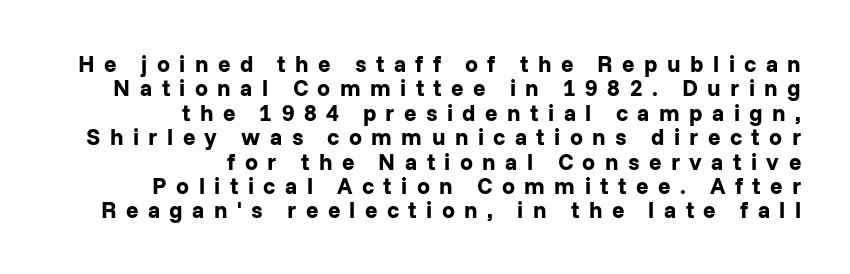
Summary of vertical rhythm: compact, with narrow interline spacing. The ragged edge is on the left, which tells us the setting is flush right. Anything drawn beneath the words? Only blank space. The type sits square on the baseline with zero lean. The tracking reads as deliberately expanded to a designer's eye. The passage shown is emphatically bold.
